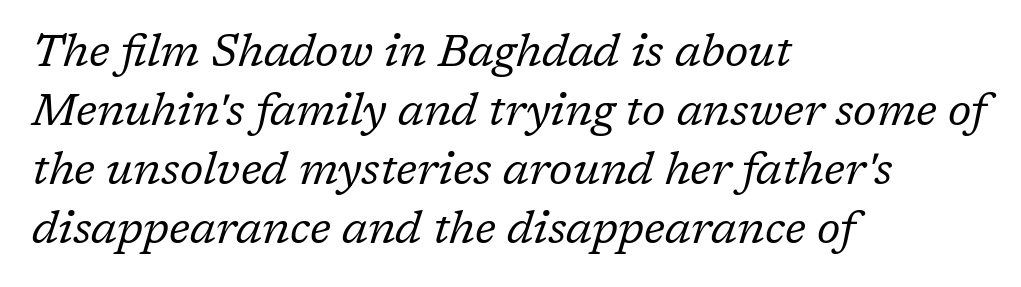
Q: Is the text bold? A: No.
Q: Is the text italic (slanted)? A: Yes, it leans right by about 17 degrees.
Q: Is the typeface a serif or a sans-serif typeface? A: Serif.
Q: Is the text underlined? A: No.
Q: How is the paragraph aligned? A: Left-aligned.
Q: Is the spacing between letters normal or unusually wide? A: Normal.
Q: Is the spacing between lines tight, normal or loose? A: Normal.
Q: Width (condensed, normal, or wide)? A: Normal.
Q: Stroke contrast? A: Low.
Q: x-height? A: Medium.
Q: Monospaced? A: No.
